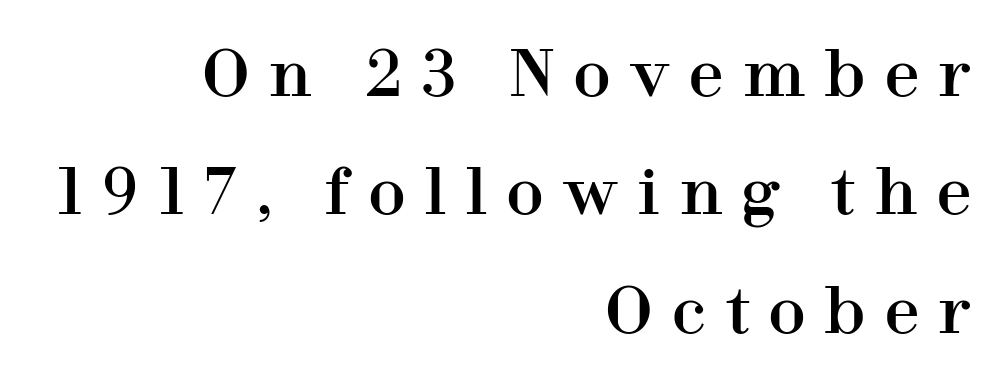
Q: Is the text italic (slanted)? A: No, it is upright.
Q: Is the typeface a serif or a sans-serif typeface? A: Serif.
Q: Is the text underlined? A: No.
Q: How is the paragraph aligned? A: Right-aligned.
Q: Is the spacing between letters normal or unusually wide? A: Unusually wide.
Q: Is the spacing between lines tight, normal or loose? A: Loose.
Q: Width (condensed, normal, or wide)? A: Normal.
Q: Stroke contrast? A: High.
Q: x-height? A: Medium.
Q: Monospaced? A: No.
